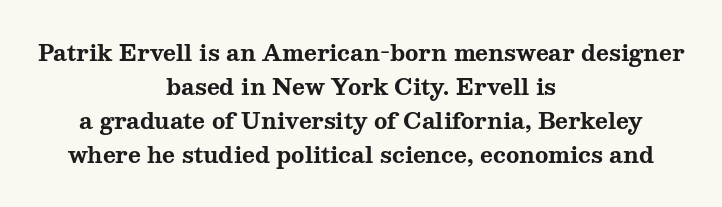
{"italic": "no", "bold": "yes", "underline": "no", "align": "center", "line_spacing": "normal", "line_spacing_ratio": 1.55, "letter_spacing": "normal", "letter_spacing_em": 0.0, "glyph_px": 22}
